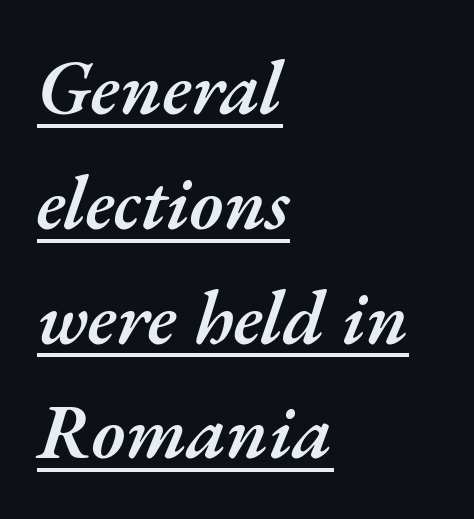
{"italic": "yes", "lean": "right", "slant_degrees": 17, "bold": "semi", "weight": "semibold", "width": "normal", "stroke_contrast": "medium", "x_height": "small", "monospaced": "no", "underline": "yes", "align": "left", "line_spacing": "normal", "line_spacing_ratio": 1.51, "letter_spacing": "normal", "letter_spacing_em": 0.0, "glyph_px": 76}
